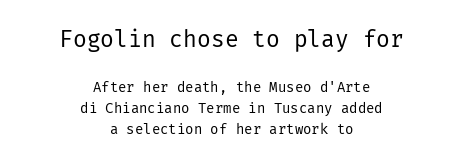
{"italic": "no", "bold": "no", "underline": "no", "align": "center", "line_spacing": "normal", "line_spacing_ratio": 1.51, "letter_spacing": "normal", "letter_spacing_em": 0.0, "larger_block": "first", "size_ratio": 1.64, "glyph_px": 23}
